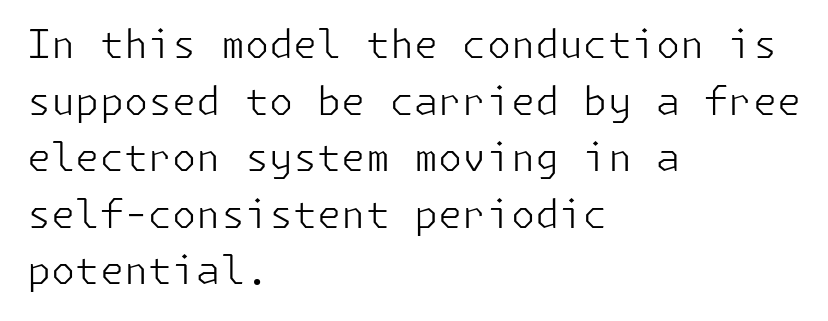
Regular leading. Heaviness? Minimal to ordinary, like unemphasized prose. Caption: standard tracking, unaltered. The passage shown is typeset with a sans-serif family.
